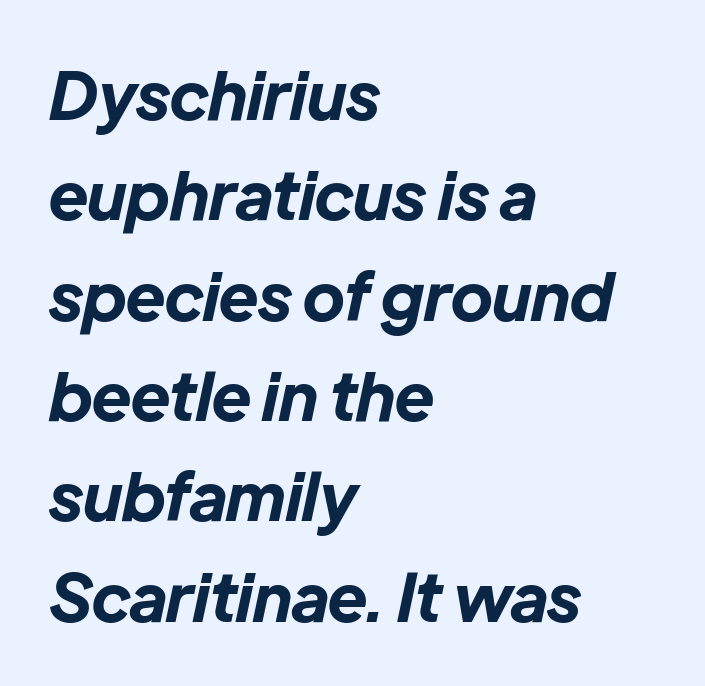
The face used here is proportionally spaced, like ordinary book or web type. Italic: yes, the glyphs are oblique. Notice how descenders clear the ascenders below comfortably — that's standard leading. The space beneath each line is pristine and unruled. Short and long lines alike share a common starting point at left. The passage shown is emphatically bold.
